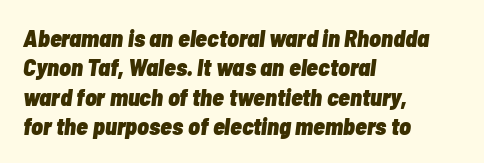
{"italic": "yes", "lean": "right", "slant_degrees": 7, "bold": "yes", "underline": "no", "align": "left", "line_spacing_ratio": 1.22, "letter_spacing": "normal", "letter_spacing_em": 0.0, "glyph_px": 24}
